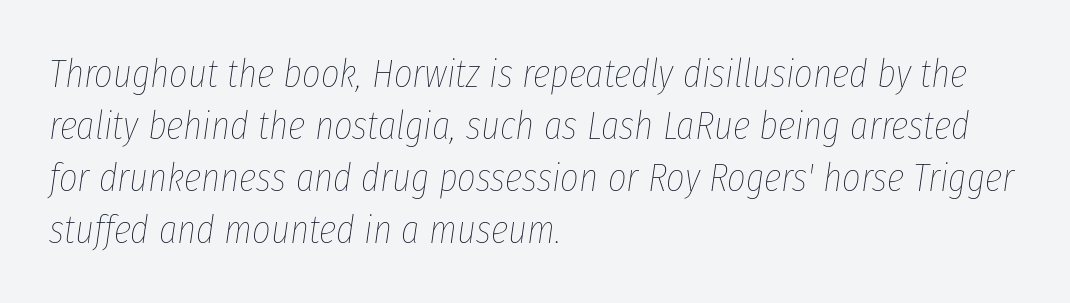
{"italic": "yes", "lean": "right", "slant_degrees": 8, "bold": "no", "weight": "thin", "width": "condensed", "stroke_contrast": "low", "x_height": "medium", "monospaced": "no", "underline": "no", "align": "left", "line_spacing": "normal", "line_spacing_ratio": 1.3, "letter_spacing": "normal", "letter_spacing_em": 0.0, "glyph_px": 40}
